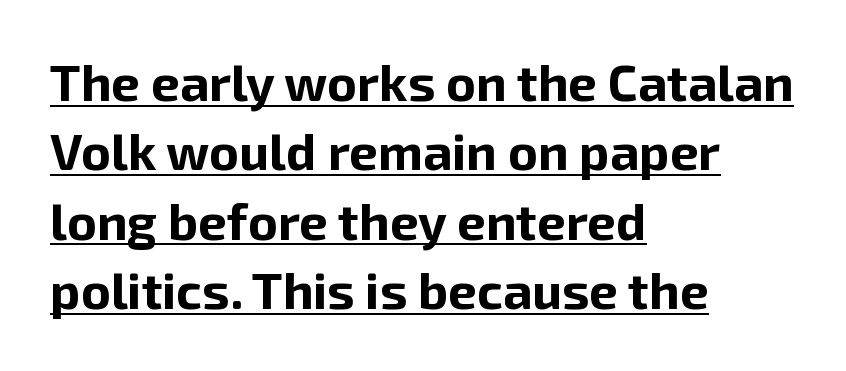
The glyphs have the mass of a bold cut. The rendering uses natural spacing where letterforms have individual widths. This block has exactly the height ordinary leading produces. The font's upright variant was chosen for this text. There is no visible air inserted between adjacent glyphs.
